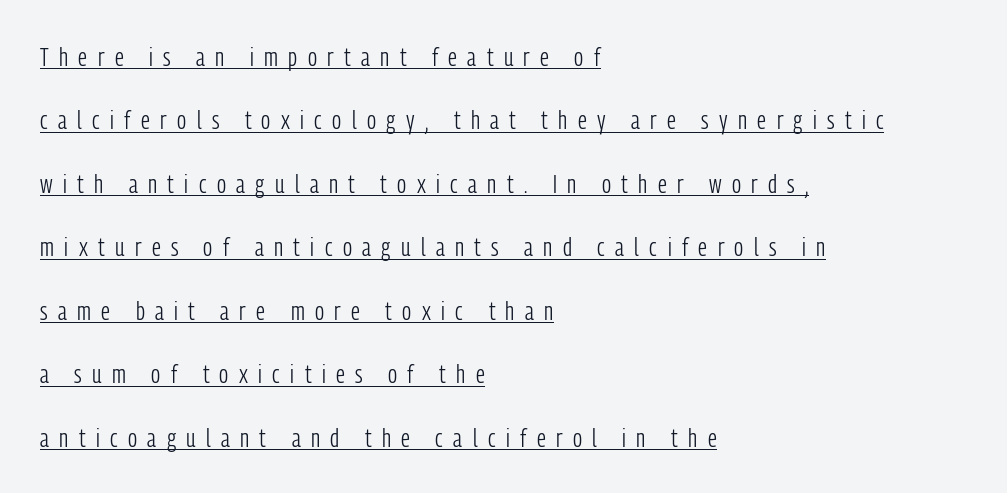
The image shows 26 px text type, upright; set left-aligned, loose line spacing (2.44x), unusually wide letter spacing (+0.4 em), underlined.
